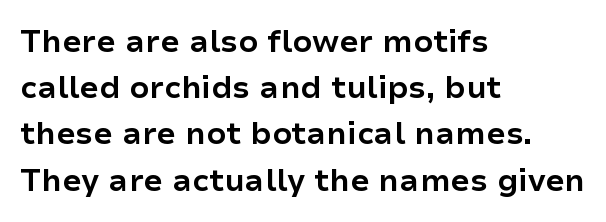
A typesetter would call this leading conventional body-copy spacing. Underline: absent. Reading down the block, your eye returns to a fixed left position each line. Serif or sans? Sans — the stroke terminals are bare. Looks like regular typesetting: each glyph gets only the width it needs. The letters stand straight up with perfectly vertical stems.
